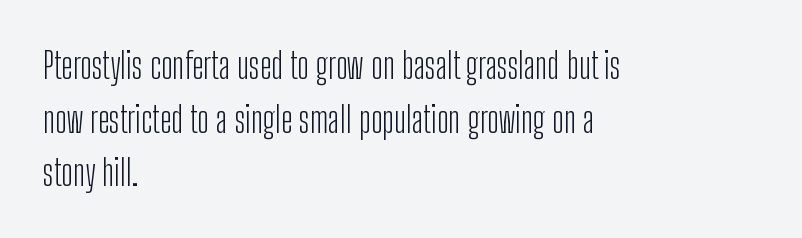
The image shows 36 px light, condensed sans-serif type, upright; set left-aligned, normal line spacing (1.49x), normal letter spacing, not underlined; low stroke contrast and a medium x-height.
